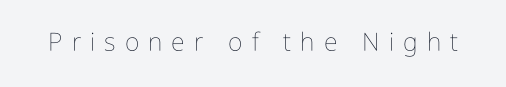
Q: Is the text bold? A: No.
Q: Is the text italic (slanted)? A: No, it is upright.
Q: Is the text underlined? A: No.
Q: Is the spacing between letters normal or unusually wide? A: Unusually wide.
